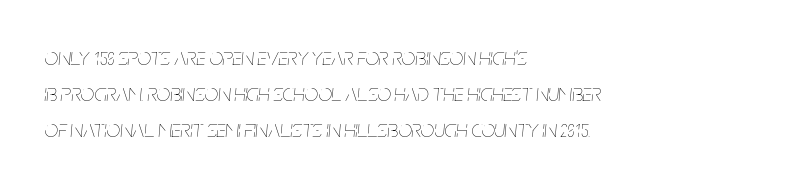
Stems here are at most as thick as an everyday book face. In terms of leading, this rendering sits right in the middle. Decoration check: the copy has no underline. The text carries the slant typical of an italic or oblique font. A classic flush-left, rag-right setting is used for this passage.
